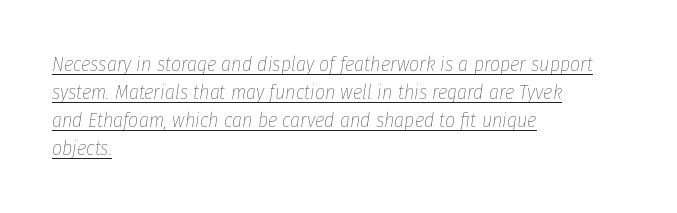
The image shows 20 px text type, italic (leaning right); set left-aligned, normal line spacing (1.4x), normal letter spacing, underlined.
